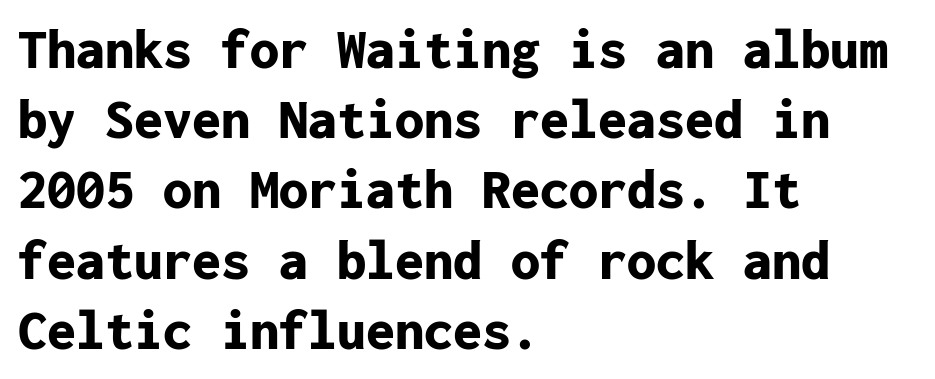
The strip under each line holds only bare page. The characters look thick and weighty, a clear bold. Stroke terminals: plain, sans-serif. You can tell it's not italic because the verticals are truly vertical.
